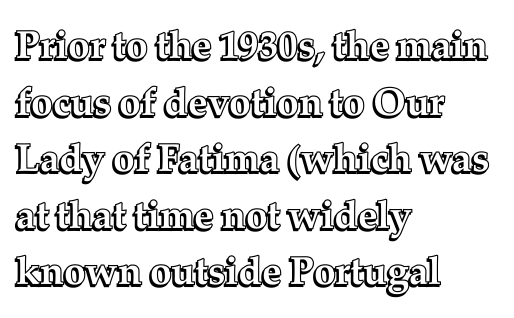
A typesetter would call this proportional, since set widths differ per character. The letters sit at their default tracking, neither squeezed nor spread. Underlining? Definitely not there. The letters stand upright; this is a roman face.
